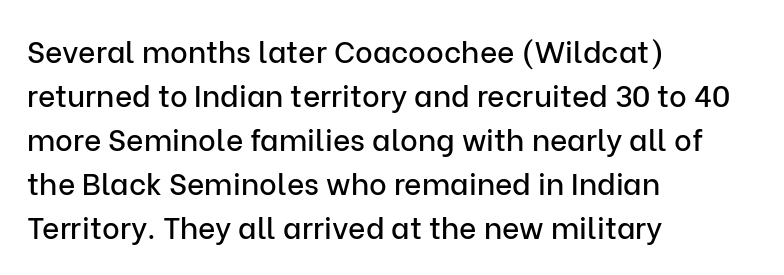
The image shows 30 px sans-serif type, upright; set left-aligned, normal line spacing (1.47x), normal letter spacing, not underlined; low stroke contrast and a medium x-height.
